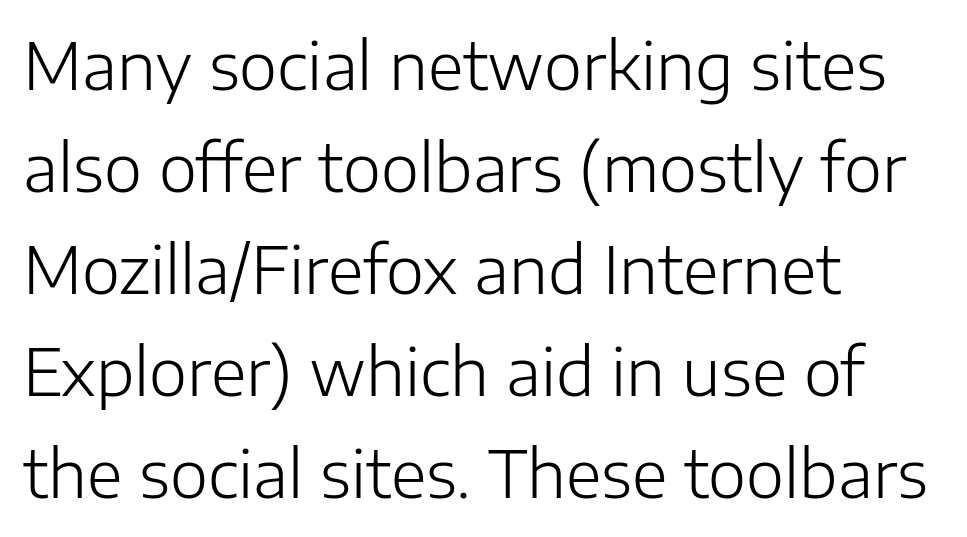
Q: Is the text bold? A: No.
Q: Is the text italic (slanted)? A: No, it is upright.
Q: Is the typeface a serif or a sans-serif typeface? A: Sans-serif.
Q: Is the text underlined? A: No.
Q: How is the paragraph aligned? A: Left-aligned.
Q: Is the spacing between letters normal or unusually wide? A: Normal.
Q: Is the spacing between lines tight, normal or loose? A: Normal.
Q: Width (condensed, normal, or wide)? A: Normal.
Q: Stroke contrast? A: Low.
Q: x-height? A: Medium.
Q: Monospaced? A: No.
